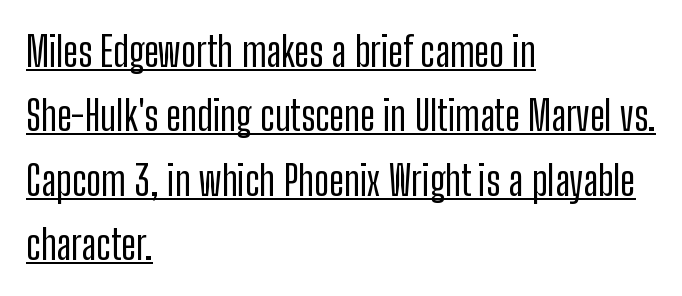
{"serif": "no", "italic": "no", "width": "condensed", "stroke_contrast": "low", "x_height": "medium", "monospaced": "no", "underline": "yes", "align": "left", "line_spacing": "normal", "line_spacing_ratio": 1.57, "letter_spacing": "normal", "letter_spacing_em": 0.0, "glyph_px": 41}
